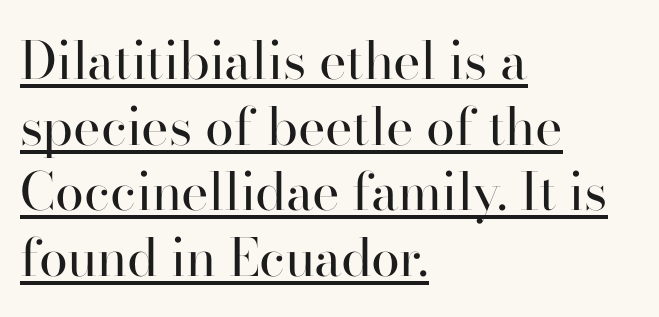
The image shows 52 px regular-weight serif type, upright; set left-aligned, normal line spacing (1.26x), normal letter spacing, underlined; high stroke contrast and a small x-height.
